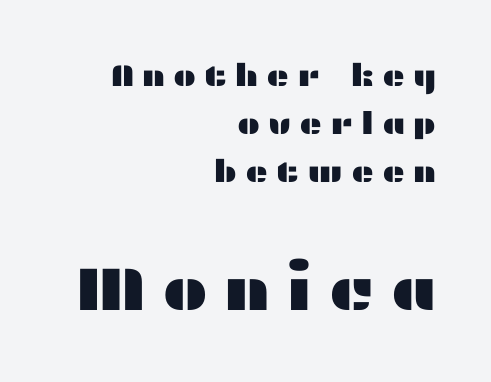
Q: Is the text italic (slanted)? A: No, it is upright.
Q: Is the typeface a serif or a sans-serif typeface? A: Sans-serif.
Q: Is the text underlined? A: No.
Q: How is the paragraph aligned? A: Right-aligned.
Q: Is the spacing between letters normal or unusually wide? A: Unusually wide.
Q: Is the spacing between lines tight, normal or loose? A: Normal.
Q: Which block of text is set in a larger size, the first (top) or the second (bottom)? A: The second (bottom) one.
Q: Width (condensed, normal, or wide)? A: Wide.
Q: Stroke contrast? A: Medium.
Q: x-height? A: Medium.
Q: Monospaced? A: No.
